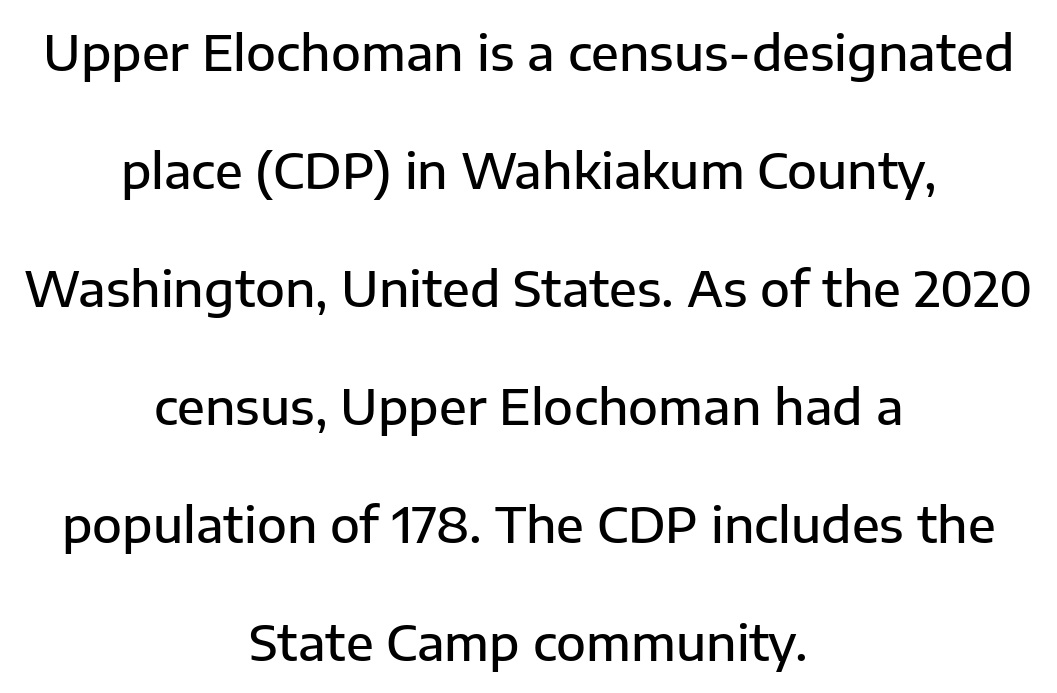
This rendering employs a face without finishing strokes, i.e., a sans-serif. Firm but not heavy-handed strokes: this text is semibold. The paragraph has two soft edges and a firm central axis. The passage shown is typed in a proportional face where columns would drift.
